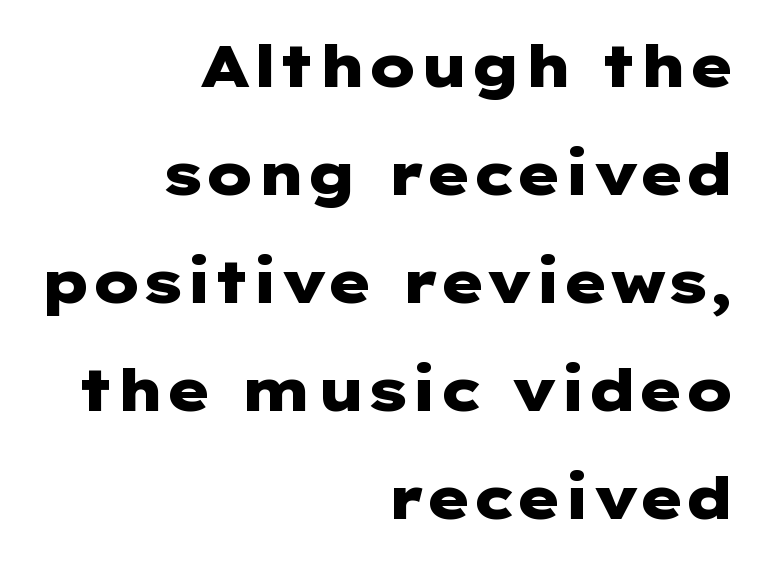
The face used here is a sans, in the tradition of grotesques and geometrics. The lines in this sample share a right terminus and differ only in where they begin. Tall strokes in this sample are plumb rather than angled. The face used here has the dense, thick strokes of a bold. The horizontal fit of the characters is conventional and even.
